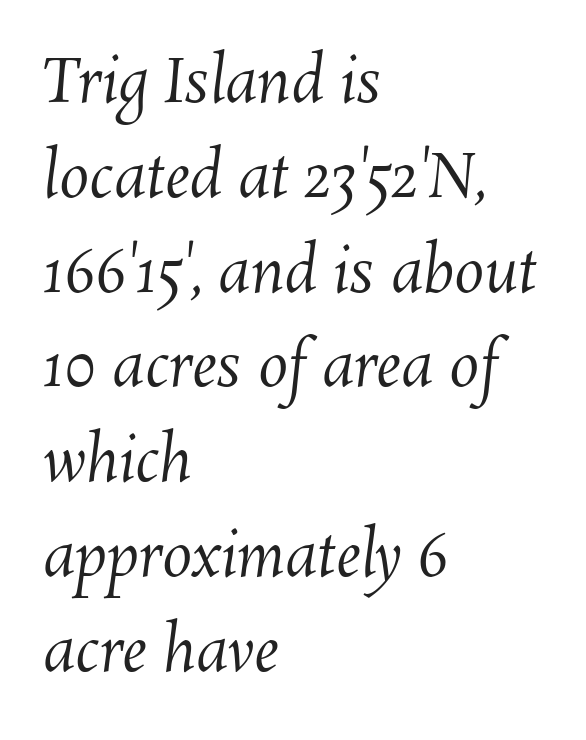
Q: Is the text bold? A: No.
Q: Is the text underlined? A: No.
Q: How is the paragraph aligned? A: Left-aligned.
Q: Is the spacing between letters normal or unusually wide? A: Normal.
Q: Is the spacing between lines tight, normal or loose? A: Normal.
Q: Width (condensed, normal, or wide)? A: Normal.
Q: Stroke contrast? A: Medium.
Q: x-height? A: Medium.
Q: Monospaced? A: No.
